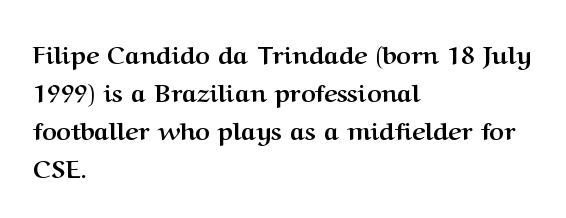
Q: Is the text bold? A: Yes.
Q: Is the text italic (slanted)? A: No, it is upright.
Q: Is the text underlined? A: No.
Q: How is the paragraph aligned? A: Left-aligned.
Q: Is the spacing between letters normal or unusually wide? A: Normal.
Q: Is the spacing between lines tight, normal or loose? A: Normal.
